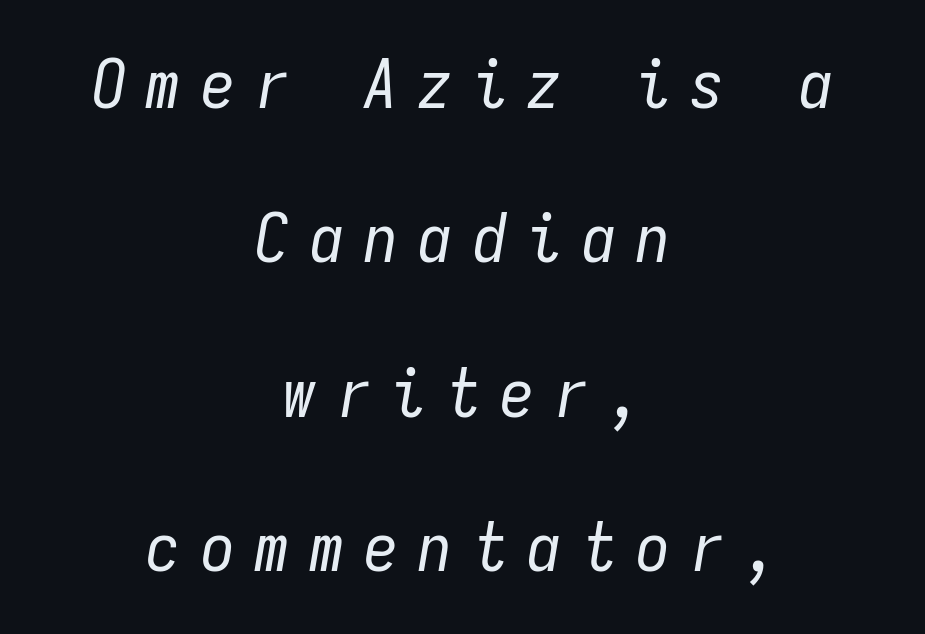
Quick note: underline off. The strokes are not fattened; the text isn't bold. Characters are canted at an angle relative to the baseline's perpendicular. These lines are rendered in a fixed-pitch font. The lines are quadded center.
